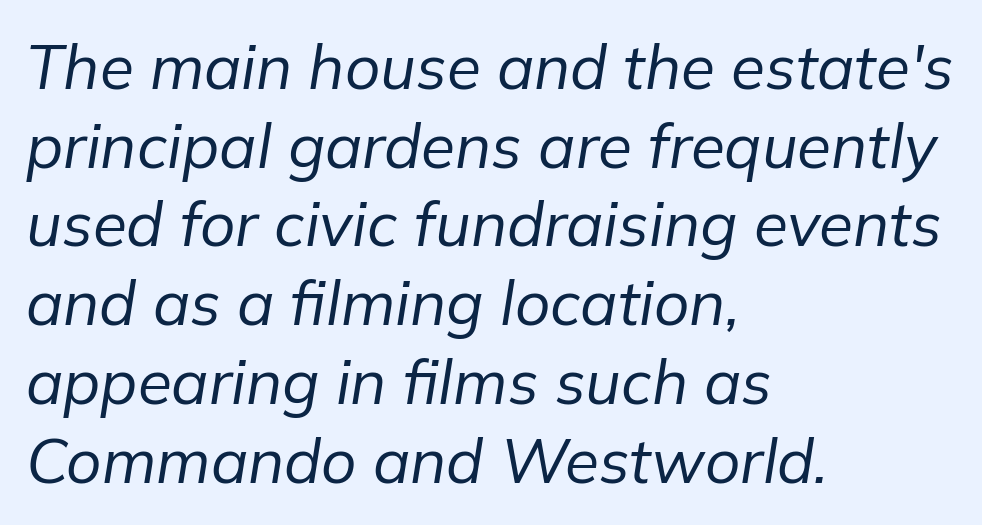
{"italic": "yes", "lean": "right", "slant_degrees": 9, "bold": "no", "weight": "regular", "width": "normal", "stroke_contrast": "low", "x_height": "medium", "monospaced": "no", "underline": "no", "align": "left", "line_spacing": "normal", "line_spacing_ratio": 1.27, "letter_spacing": "normal", "letter_spacing_em": 0.0, "glyph_px": 62}
